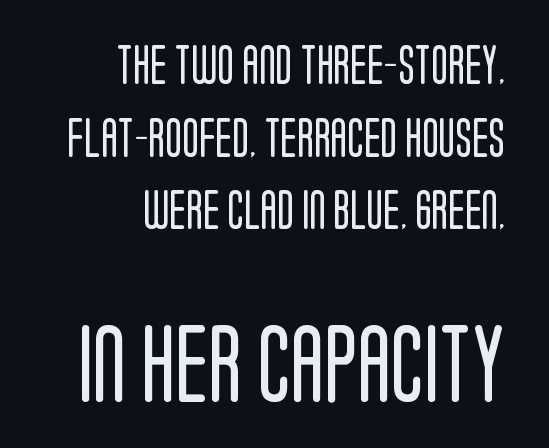
{"serif": "no", "italic": "no", "bold": "no", "weight": "regular", "width": "condensed", "stroke_contrast": "low", "x_height": "large", "monospaced": "no", "underline": "no", "align": "right", "line_spacing_ratio": 1.86, "letter_spacing": "normal", "letter_spacing_em": 0.0, "larger_block": "second", "size_ratio": 2.0, "glyph_px": 78}
